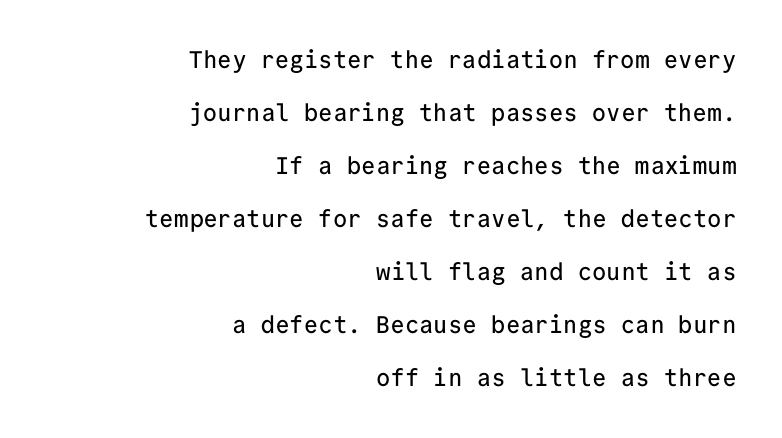
Q: Is the text italic (slanted)? A: No, it is upright.
Q: Is the text underlined? A: No.
Q: How is the paragraph aligned? A: Right-aligned.
Q: Is the spacing between letters normal or unusually wide? A: Normal.
Q: Is the spacing between lines tight, normal or loose? A: Loose.
